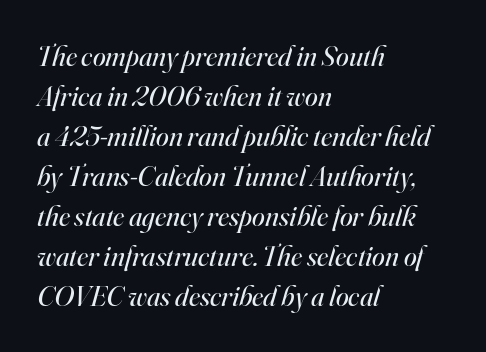
The image shows 29 px regular-weight serif type, italic (leaning right); set left-aligned, normal line spacing (1.38x), normal letter spacing, not underlined; high stroke contrast and a small x-height.
